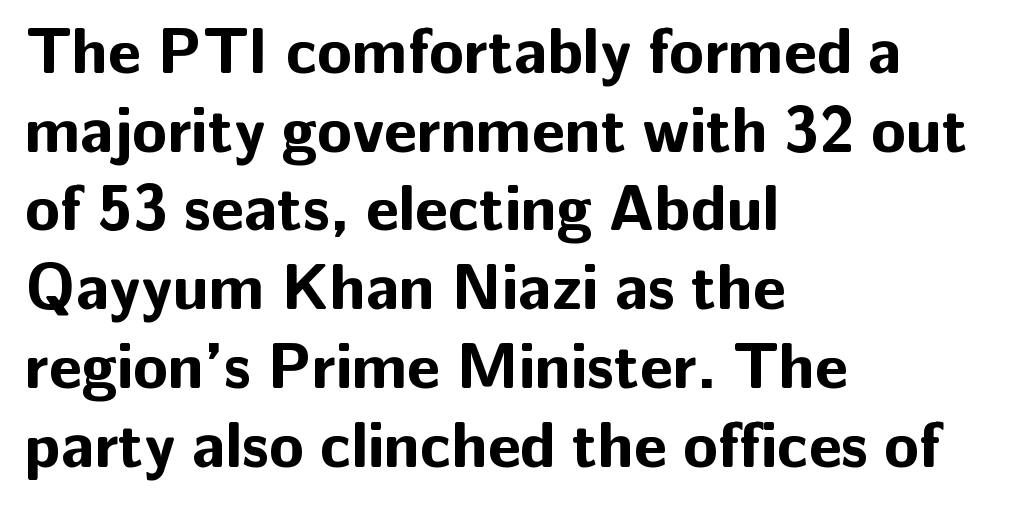
The image shows 64 px bold sans-serif type, upright; set left-aligned, line spacing 1.23x, normal letter spacing, not underlined; low stroke contrast and a medium x-height.
